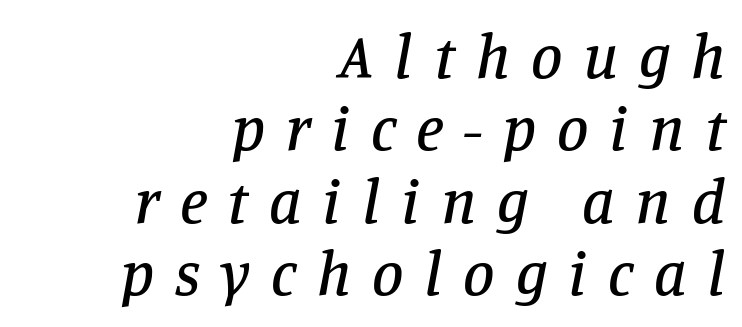
The image shows 63 px serif type, italic (leaning right); set right-aligned, tight line spacing (1.15x), unusually wide letter spacing (+0.33 em), not underlined; low stroke contrast and a large x-height.
